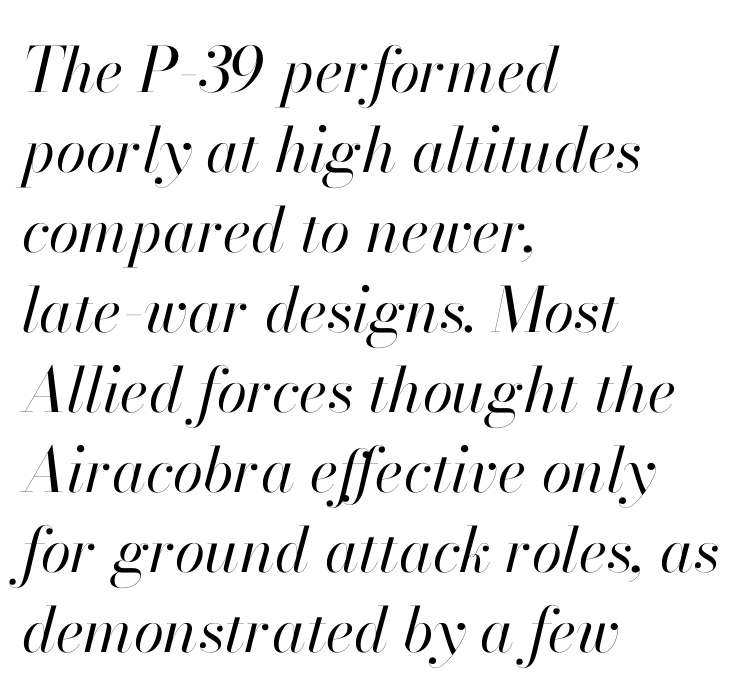
Q: Is the text bold? A: No.
Q: Is the text italic (slanted)? A: Yes, it leans right by about 13 degrees.
Q: Is the text underlined? A: No.
Q: How is the paragraph aligned? A: Left-aligned.
Q: Is the spacing between letters normal or unusually wide? A: Normal.
Q: Is the spacing between lines tight, normal or loose? A: Normal.
Q: Width (condensed, normal, or wide)? A: Normal.
Q: Stroke contrast? A: High.
Q: x-height? A: Small.
Q: Monospaced? A: No.
